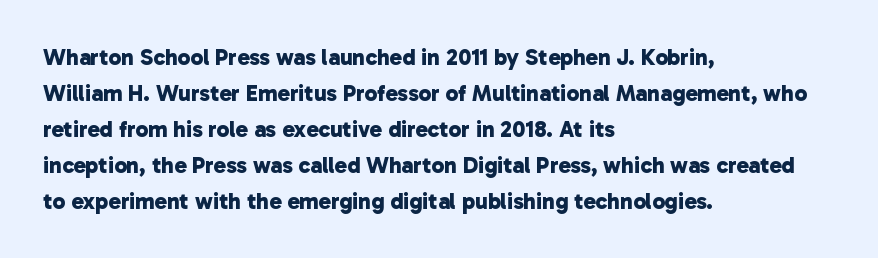
{"bold": "yes", "underline": "no", "align": "left", "line_spacing": "normal", "line_spacing_ratio": 1.56, "letter_spacing": "normal", "letter_spacing_em": 0.0, "glyph_px": 23}
